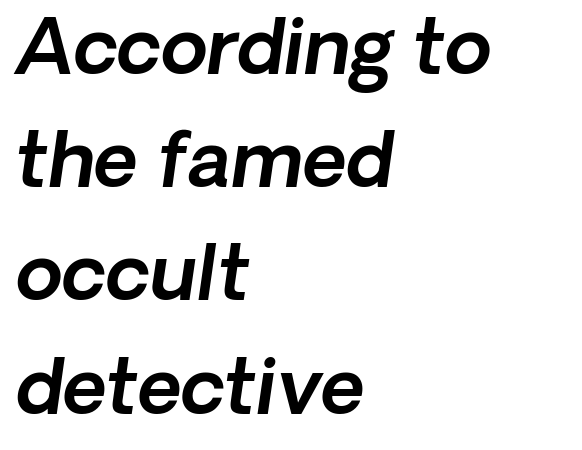
The image shows 76 px sans-serif type; set left-aligned, normal line spacing (1.49x), normal letter spacing, not underlined; a medium x-height.
